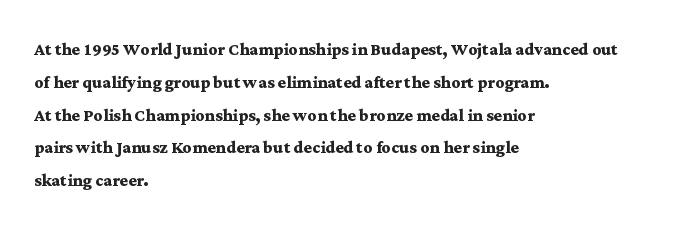
Q: Is the text bold? A: Yes.
Q: Is the text italic (slanted)? A: No, it is upright.
Q: Is the text underlined? A: No.
Q: How is the paragraph aligned? A: Left-aligned.
Q: Is the spacing between letters normal or unusually wide? A: Normal.
Q: Is the spacing between lines tight, normal or loose? A: Normal.
